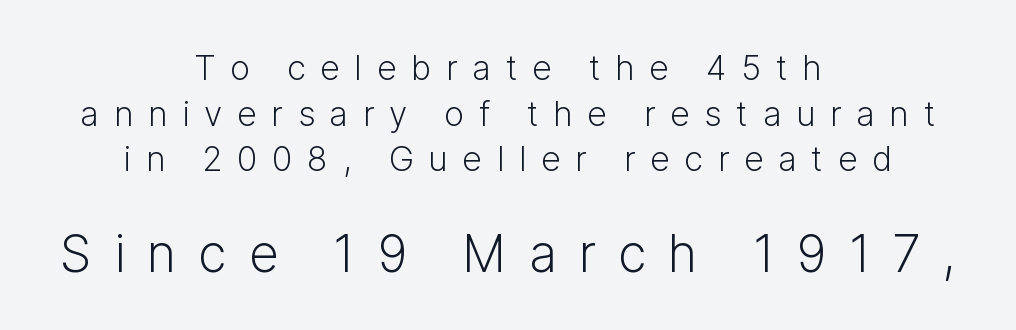
{"serif": "no", "italic": "no", "bold": "no", "weight": "light", "width": "normal", "stroke_contrast": "low", "x_height": "medium", "monospaced": "no", "underline": "no", "align": "center", "line_spacing": "normal", "line_spacing_ratio": 1.34, "letter_spacing": "wide", "letter_spacing_em": 0.43, "larger_block": "second", "size_ratio": 1.5, "glyph_px": 51}
